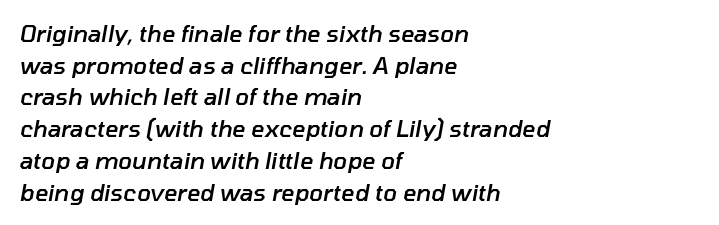
The axis of the letterforms is tilted away from vertical. The tracking reads as untouched default to a designer's eye. The ragged edge is on the right, which tells us the setting is flush left. On the weight axis this lands at semibold, roughly 600.
